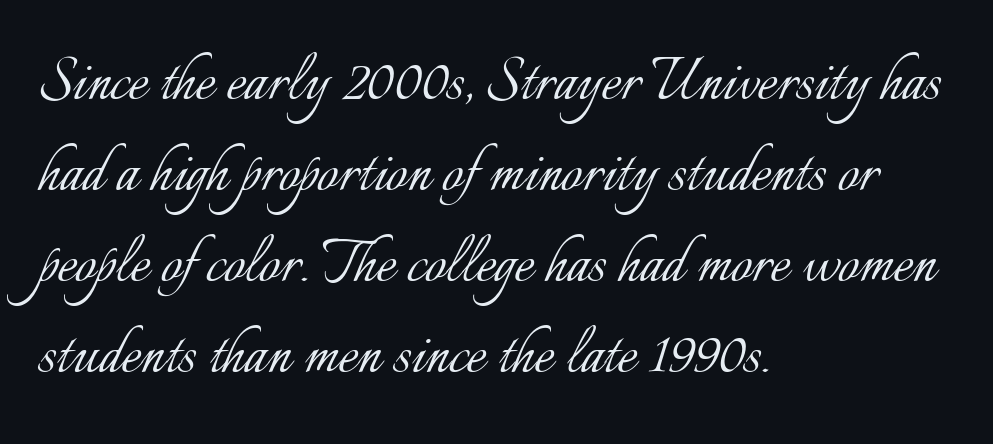
Beneath every word, the page is bare. Alignment: flush left. These lines are rendered in a variable-pitch font. In terms of letterspacing, this is plain default setting.
